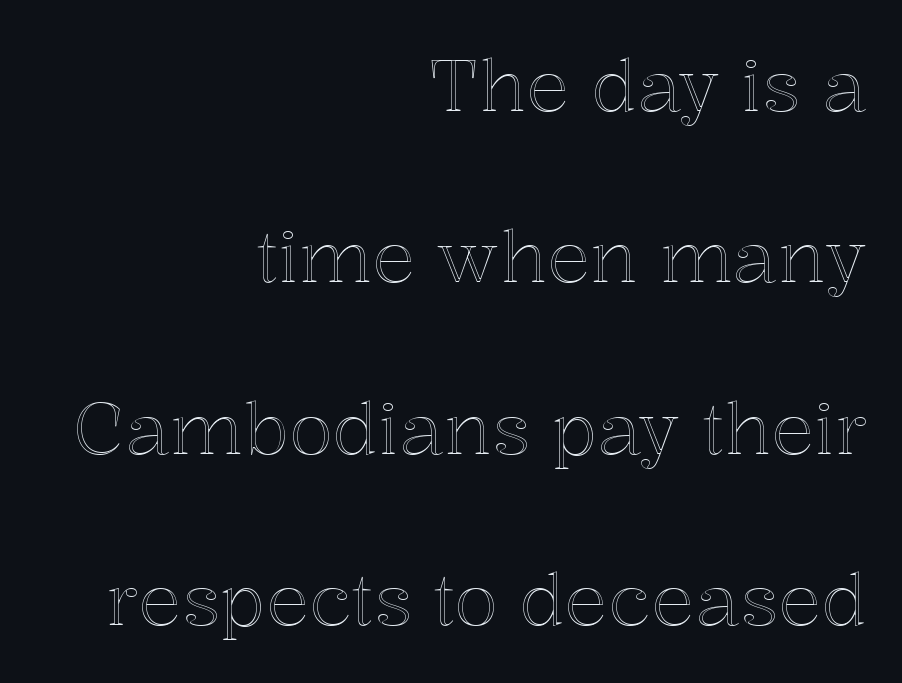
The space directly below the letters is spotless. A typesetter would call this leading open, well beyond the default. A typesetter would call this proportional, since set widths differ per character. Does the lettering tilt? It doesn't — this is upright. Tracking value appears to be zero — textbook default spacing. A student would call this right alignment; a typographer would say flush right, rag left.
